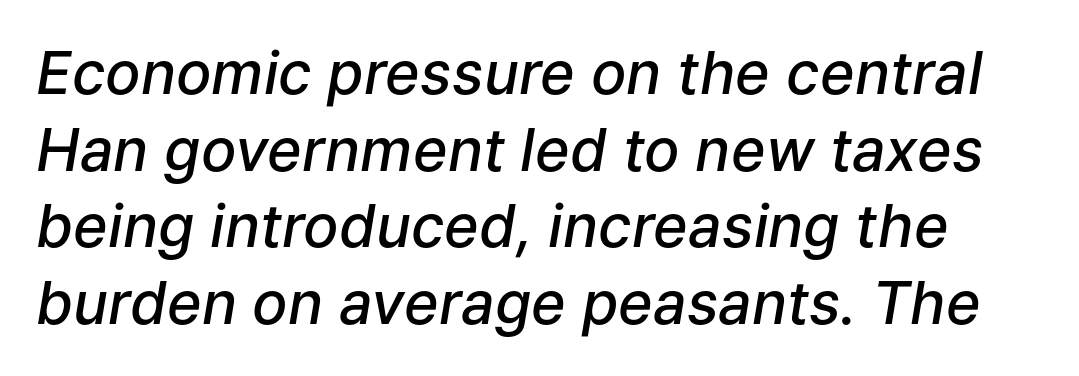
Q: Is the text bold? A: Semi-bold.
Q: Is the text italic (slanted)? A: Yes, it leans right by about 9 degrees.
Q: Is the text underlined? A: No.
Q: Is the spacing between letters normal or unusually wide? A: Normal.
Q: Is the spacing between lines tight, normal or loose? A: Normal.
Q: Width (condensed, normal, or wide)? A: Normal.
Q: Stroke contrast? A: Low.
Q: x-height? A: Medium.
Q: Monospaced? A: No.
